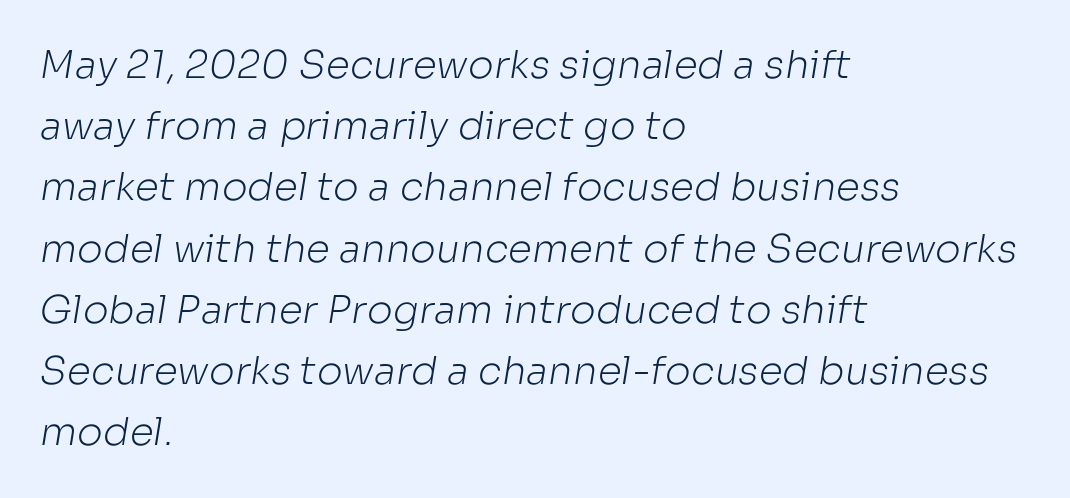
{"serif": "no", "bold": "no", "weight": "light", "width": "normal", "stroke_contrast": "low", "x_height": "medium", "monospaced": "no", "underline": "no", "align": "left", "line_spacing": "normal", "line_spacing_ratio": 1.57, "letter_spacing": "normal", "letter_spacing_em": 0.0, "glyph_px": 39}
